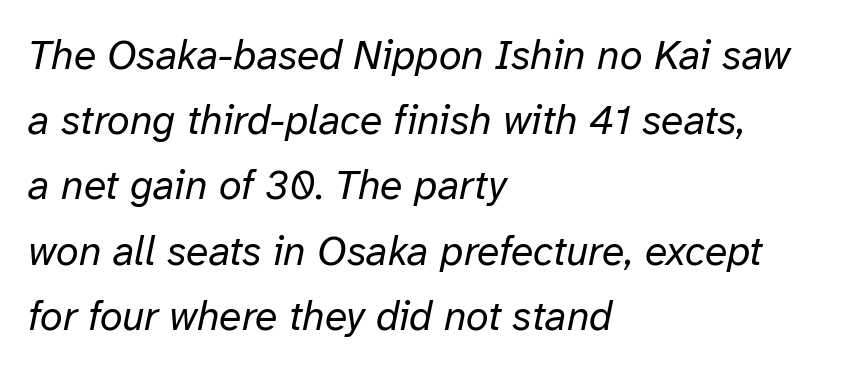
{"italic": "yes", "lean": "right", "slant_degrees": 12, "bold": "no", "weight": "regular", "width": "normal", "stroke_contrast": "low", "x_height": "medium", "monospaced": "no", "underline": "no", "align": "left", "line_spacing": "normal", "line_spacing_ratio": 1.59, "letter_spacing": "normal", "letter_spacing_em": 0.0, "glyph_px": 41}
